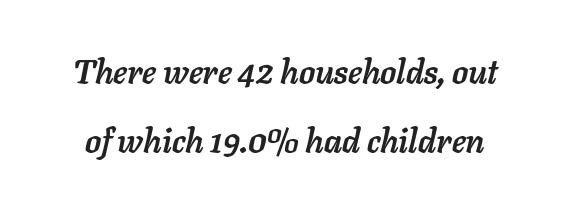
{"italic": "yes", "lean": "right", "slant_degrees": 11, "bold": "yes", "weight": "semibold", "width": "normal", "stroke_contrast": "low", "x_height": "medium", "monospaced": "no", "underline": "no", "line_spacing": "loose", "line_spacing_ratio": 2.08, "letter_spacing": "normal", "letter_spacing_em": 0.0, "glyph_px": 33}
